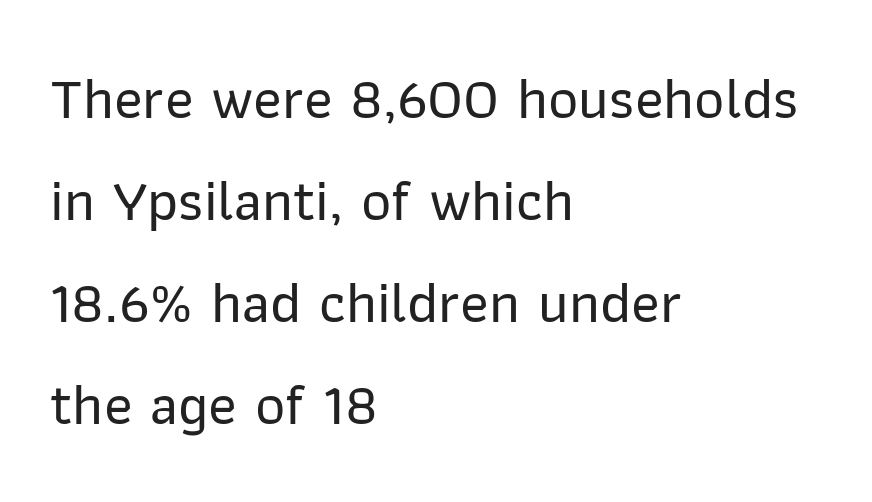
Clear beneath every line of the passage. How are the letters spaced? Ordinarily, with no added tracking. No feet cap the strokes, marking this as sans-serif type. Notice how the stems are strictly vertical — no italics here. The ragged edge is on the right, which tells us the setting is flush left. Spacing verdict: proportional, widths tailored to each character.
